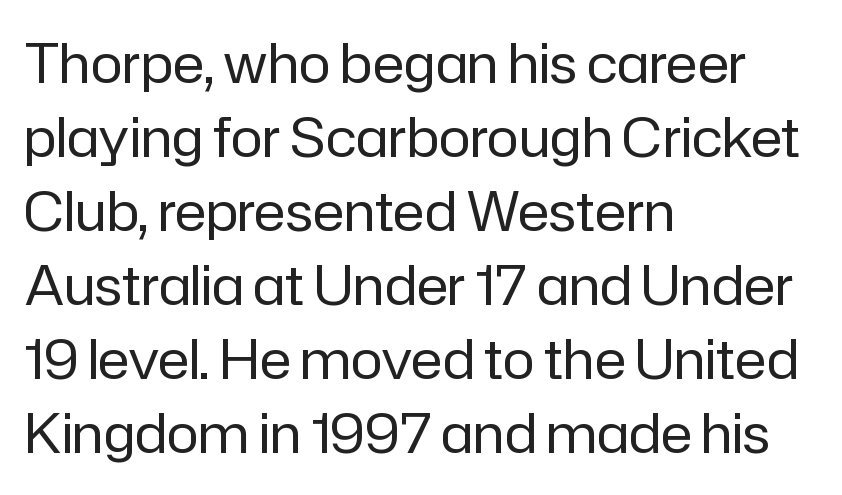
Q: Is the text bold? A: No.
Q: Is the text italic (slanted)? A: No, it is upright.
Q: Is the typeface a serif or a sans-serif typeface? A: Sans-serif.
Q: Is the text underlined? A: No.
Q: How is the paragraph aligned? A: Left-aligned.
Q: Is the spacing between letters normal or unusually wide? A: Normal.
Q: Is the spacing between lines tight, normal or loose? A: Normal.
Q: Width (condensed, normal, or wide)? A: Normal.
Q: Stroke contrast? A: Low.
Q: x-height? A: Medium.
Q: Monospaced? A: No.
